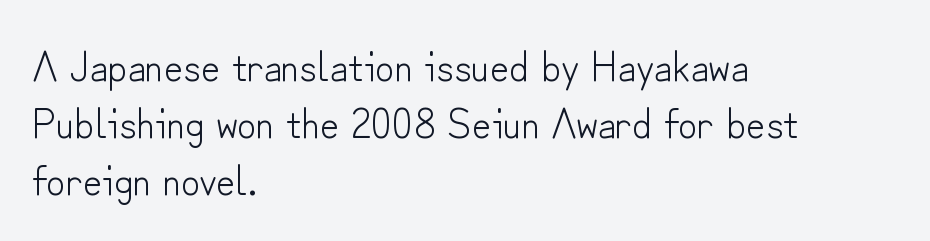
Short and long lines alike share a common starting point at left. A typesetter would call this zero additional tracking. Letters rest on an invisible, unmarked baseline. Observe the absence of serifs on each vertical stroke in this sample.
